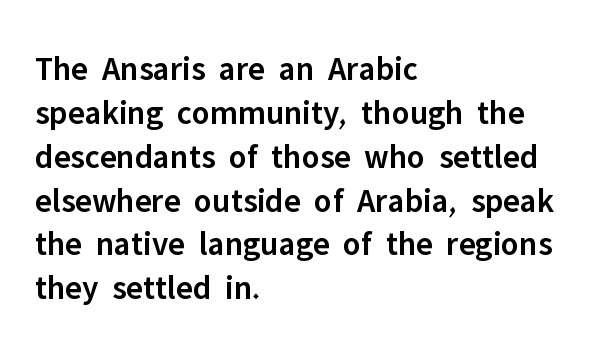
Q: Is the text bold? A: Semi-bold.
Q: Is the text italic (slanted)? A: No, it is upright.
Q: Is the typeface a serif or a sans-serif typeface? A: Sans-serif.
Q: Is the text underlined? A: No.
Q: How is the paragraph aligned? A: Left-aligned.
Q: Is the spacing between letters normal or unusually wide? A: Normal.
Q: Is the spacing between lines tight, normal or loose? A: Normal.
Q: Width (condensed, normal, or wide)? A: Normal.
Q: Stroke contrast? A: Low.
Q: x-height? A: Medium.
Q: Monospaced? A: No.
